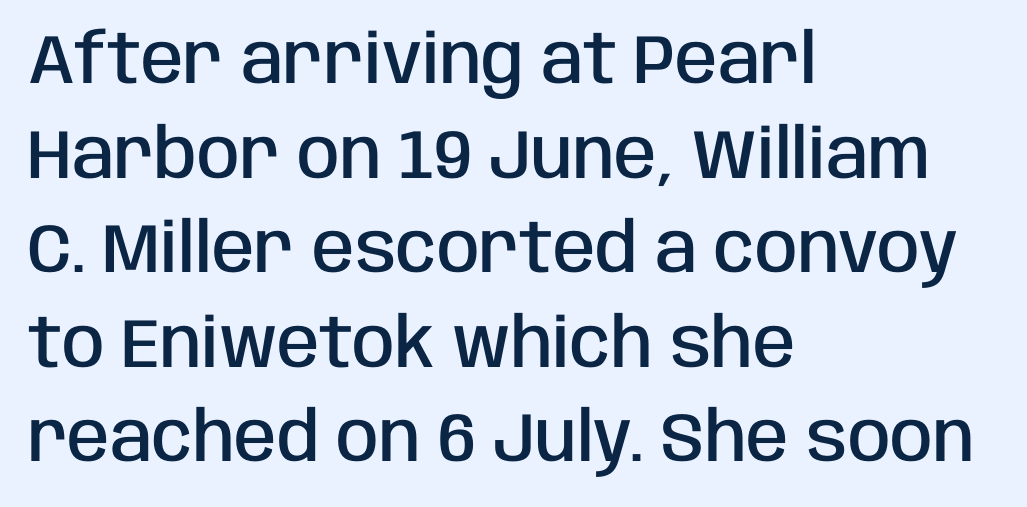
{"serif": "no", "italic": "no", "bold": "semi", "weight": "semibold", "width": "condensed", "stroke_contrast": "low", "x_height": "large", "monospaced": "no", "underline": "no", "align": "left", "line_spacing": "normal", "line_spacing_ratio": 1.37, "letter_spacing": "normal", "letter_spacing_em": 0.0, "glyph_px": 69}
